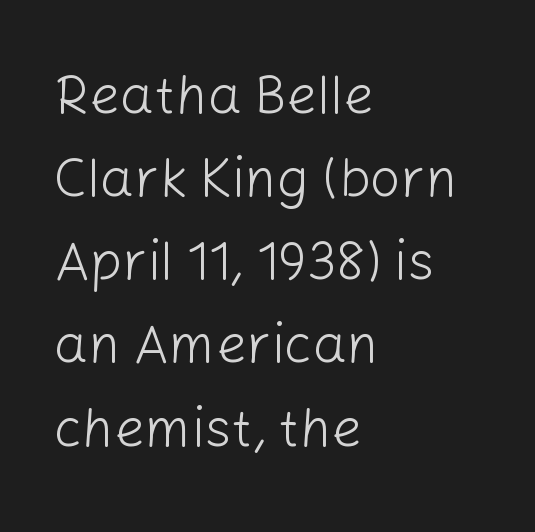
In terms of letterform style, serifs are entirely absent. This sample keeps an unexceptional amount of space between lines. The font's upright variant was chosen for this text. This rendering features lettering with no underline. Looks like regular typesetting: each glyph gets only the width it needs.
